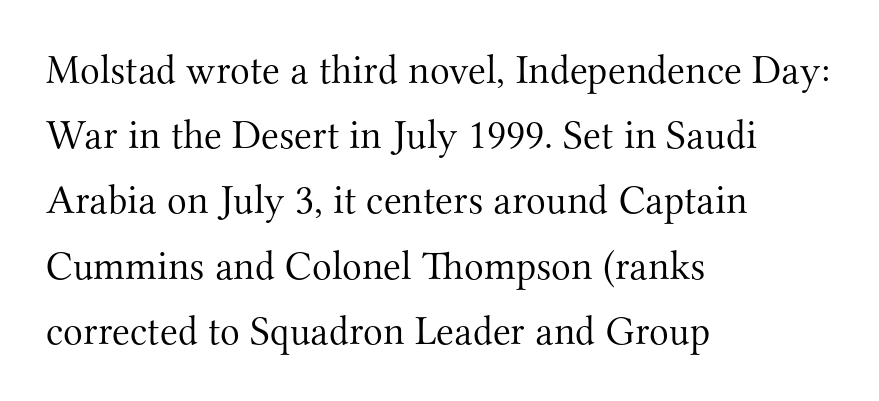
{"serif": "yes", "italic": "no", "bold": "no", "weight": "light", "width": "normal", "stroke_contrast": "medium", "x_height": "small", "monospaced": "no", "underline": "no", "align": "left", "line_spacing": "normal", "line_spacing_ratio": 1.59, "letter_spacing": "normal", "letter_spacing_em": 0.0, "glyph_px": 41}
